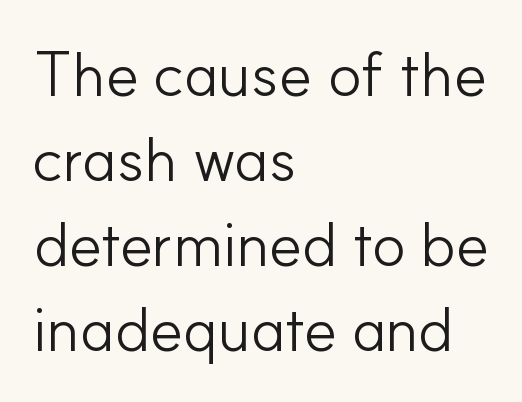
{"serif": "no", "italic": "no", "bold": "no", "weight": "light", "width": "normal", "stroke_contrast": "low", "x_height": "small", "monospaced": "no", "underline": "no", "align": "left", "line_spacing": "normal", "line_spacing_ratio": 1.35, "letter_spacing": "normal", "letter_spacing_em": 0.0, "glyph_px": 63}
